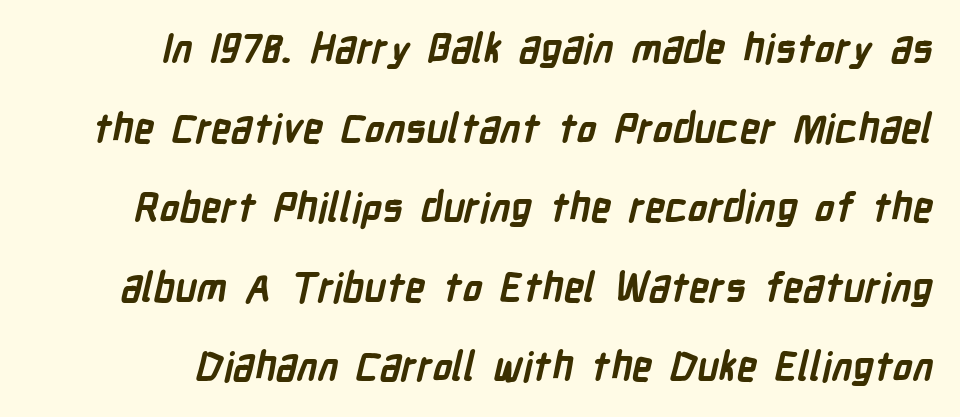
Does the type have serifs? No, each stem ends abruptly. Students, this is bold: see how much ink each stroke carries. Varying glyph widths throughout — classic text-font behaviour. The block of text is sparse from top to bottom, with ample space between rows.
